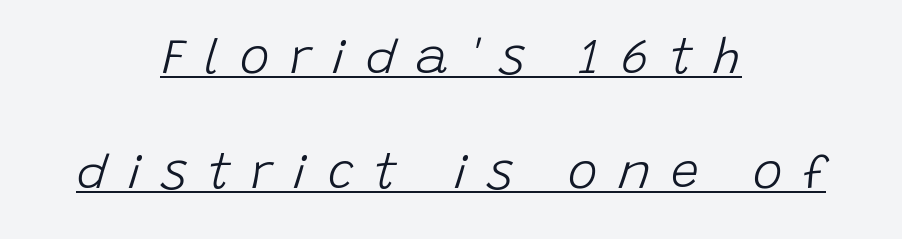
{"italic": "yes", "lean": "right", "slant_degrees": 15, "bold": "no", "weight": "light", "width": "normal", "stroke_contrast": "low", "x_height": "large", "monospaced": "no", "underline": "yes", "align": "center", "line_spacing": "loose", "line_spacing_ratio": 2.31, "letter_spacing": "wide", "letter_spacing_em": 0.4, "glyph_px": 50}
